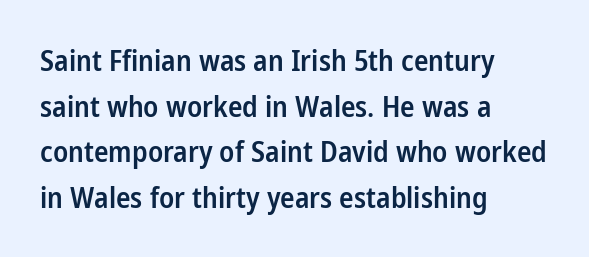
Q: Is the text bold? A: Semi-bold.
Q: Is the text italic (slanted)? A: No, it is upright.
Q: Is the typeface a serif or a sans-serif typeface? A: Sans-serif.
Q: Is the text underlined? A: No.
Q: How is the paragraph aligned? A: Left-aligned.
Q: Is the spacing between letters normal or unusually wide? A: Normal.
Q: Is the spacing between lines tight, normal or loose? A: Normal.
Q: Width (condensed, normal, or wide)? A: Condensed.
Q: Stroke contrast? A: Low.
Q: x-height? A: Medium.
Q: Monospaced? A: No.
